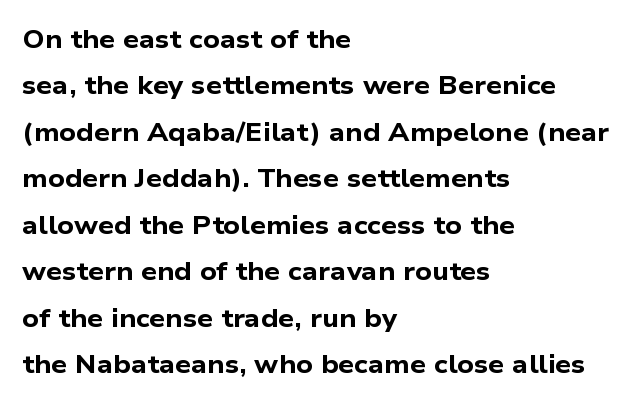
Q: Is the text bold? A: Yes.
Q: Is the text underlined? A: No.
Q: How is the paragraph aligned? A: Left-aligned.
Q: Is the spacing between letters normal or unusually wide? A: Normal.
